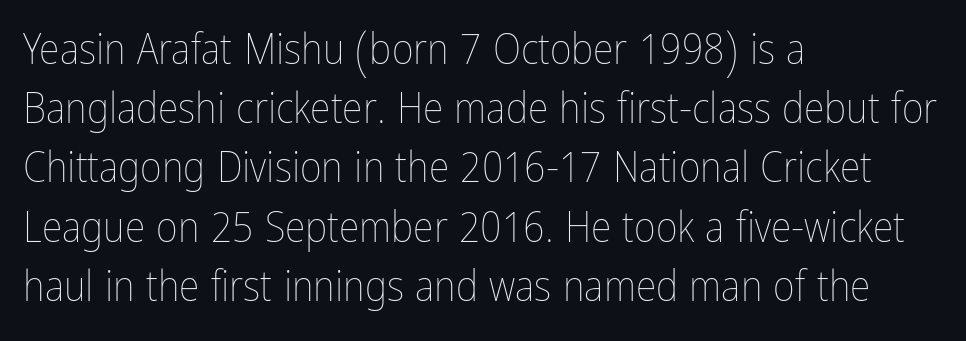
The image shows 42 px thin, condensed type, upright; set left-aligned, normal line spacing (1.41x), normal letter spacing, not underlined; low stroke contrast and a medium x-height.
